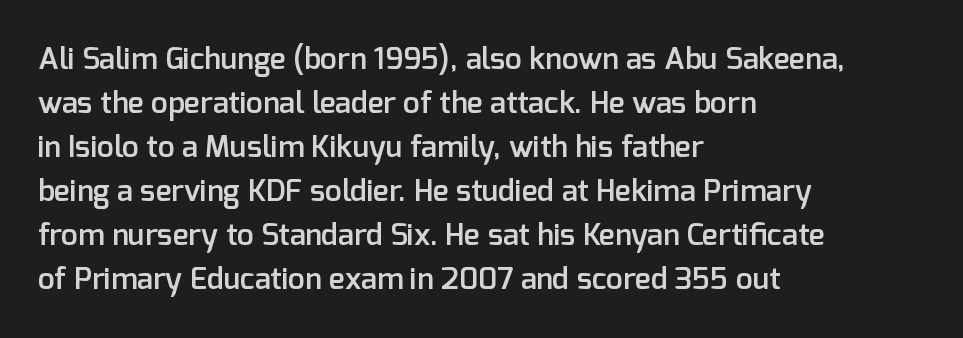
{"serif": "no", "italic": "no", "bold": "semi", "weight": "semibold", "width": "normal", "stroke_contrast": "low", "x_height": "medium", "monospaced": "no", "underline": "no", "align": "left", "line_spacing": "normal", "line_spacing_ratio": 1.47, "letter_spacing": "normal", "letter_spacing_em": 0.0, "glyph_px": 30}
